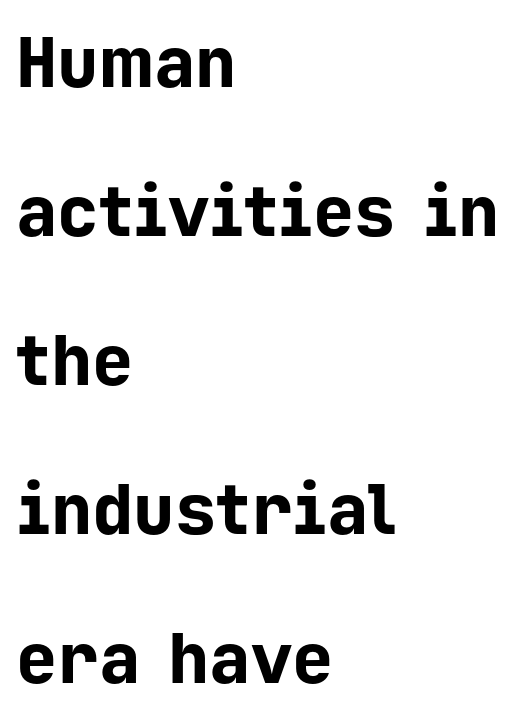
The image shows 69 px bold sans-serif type, upright, monospaced; set left-aligned, loose line spacing (2.16x), normal letter spacing, not underlined; low stroke contrast and a medium x-height.
